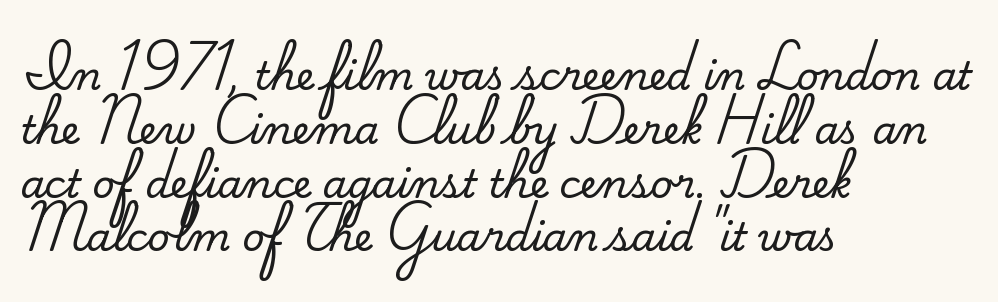
The image shows 39 px serif type; set left-aligned, normal line spacing (1.38x), normal letter spacing, not underlined; medium stroke contrast and a small x-height.
